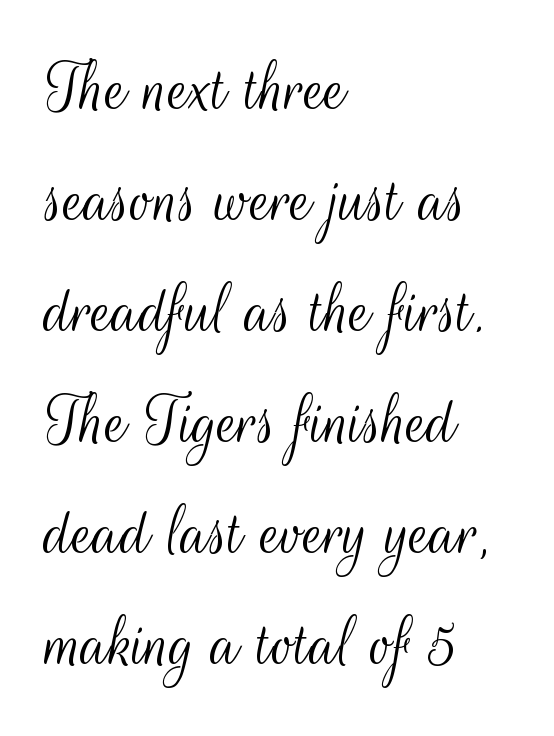
{"serif": "no", "bold": "no", "weight": "light", "width": "condensed", "stroke_contrast": "medium", "x_height": "small", "monospaced": "no", "underline": "no", "align": "left", "line_spacing": "normal", "line_spacing_ratio": 1.48, "letter_spacing": "normal", "letter_spacing_em": 0.0, "glyph_px": 75}
